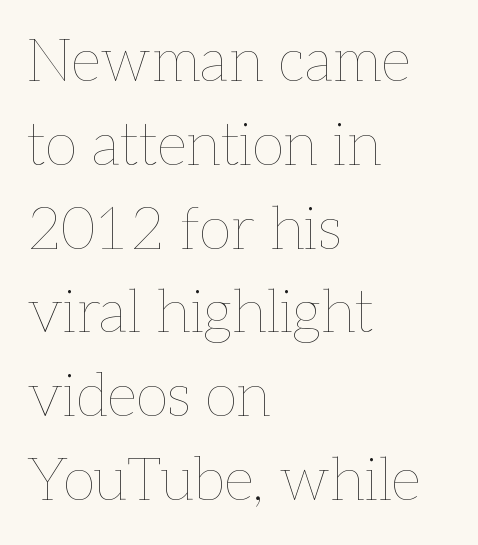
Q: Is the text bold? A: No.
Q: Is the text italic (slanted)? A: No, it is upright.
Q: Is the text underlined? A: No.
Q: How is the paragraph aligned? A: Left-aligned.
Q: Is the spacing between letters normal or unusually wide? A: Normal.
Q: Is the spacing between lines tight, normal or loose? A: Normal.
Q: Width (condensed, normal, or wide)? A: Normal.
Q: Stroke contrast? A: Low.
Q: x-height? A: Medium.
Q: Monospaced? A: No.
